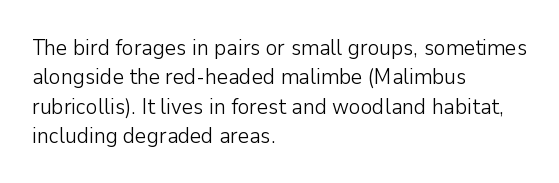
Caption: face not bold, strokes unweighted. Whoever set this chose a conventional vertical rhythm. This sample uses plain, unmodified letter spacing. The lettering stays uniformly vertical, giving the passage a roman look. Rule under the text: the space is simply empty.
